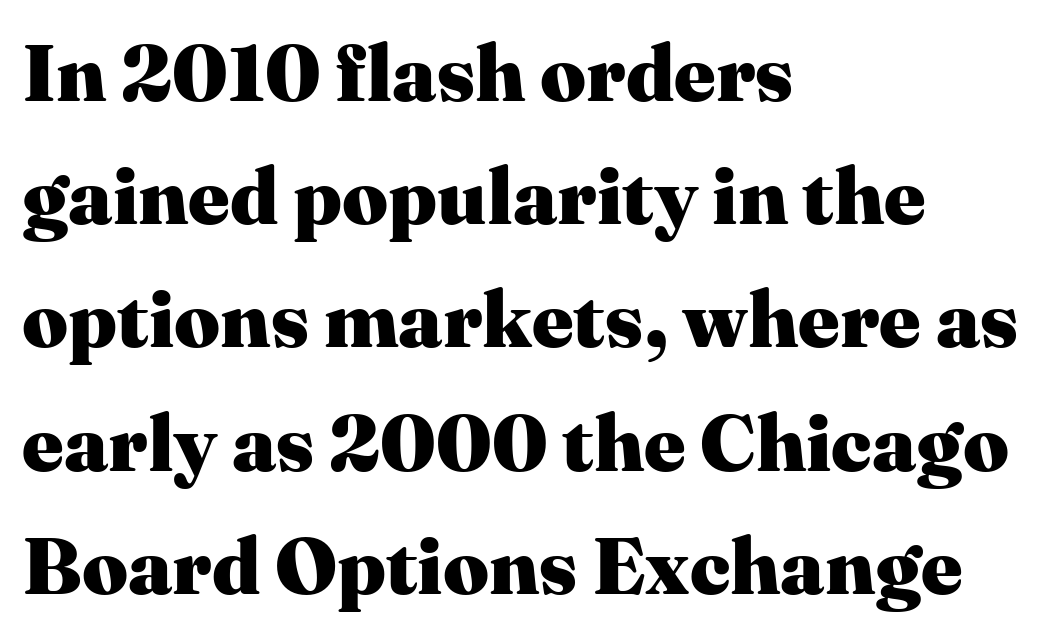
Underlining? Definitely not there. What's the leading like? Ordinary, nothing unusual. Reading down the block, your eye returns to a fixed left position each line. The letters stand upright; this is a roman face. The horizontal fit of the characters is conventional and even. Each glyph is drawn with heavy, bold strokes.
